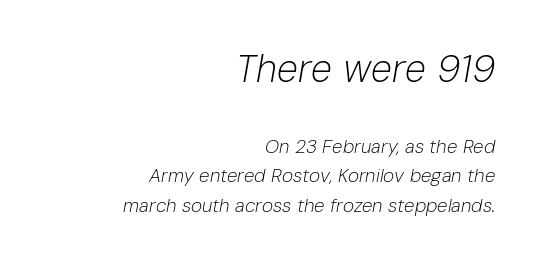
Italic? Definitely — the glyphs are oblique. Has an underline been added? It has not. Reading top to bottom, the characters get smaller at the block break. You could not count columns in this text — the font is proportionally spaced.
